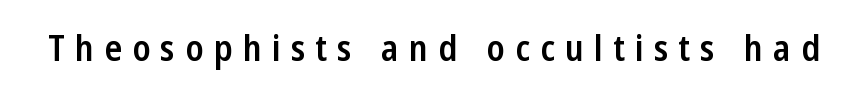
Its strokes are somewhat broadened, the hallmark of semibold type. The face used here is proportionally spaced, like ordinary book or web type. This rendering features lettering with no underline. The specimen reads as upright at a glance.
